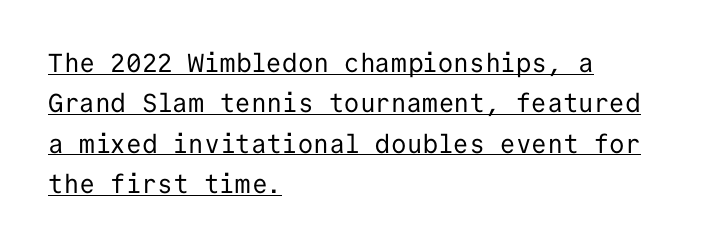
The image shows 26 px text type, upright; set left-aligned, normal line spacing (1.55x), normal letter spacing, underlined.
